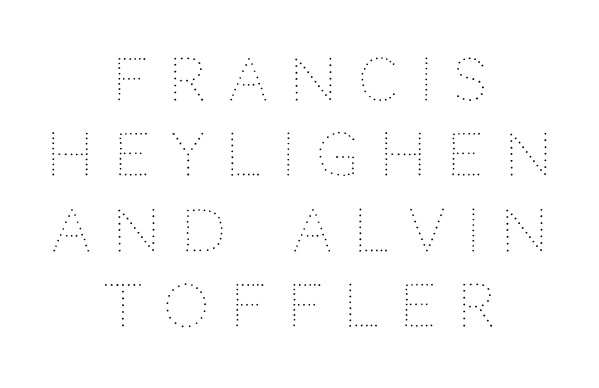
{"italic": "no", "bold": "no", "weight": "thin", "width": "normal", "stroke_contrast": "medium", "x_height": "large", "monospaced": "no", "underline": "no", "align": "center", "line_spacing": "normal", "line_spacing_ratio": 1.3, "letter_spacing": "wide", "letter_spacing_em": 0.37, "glyph_px": 58}
